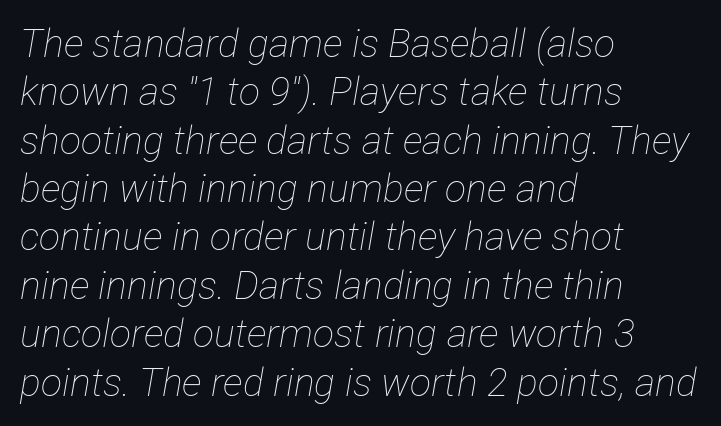
Horizontally, the lines are justified to the leading edge only. The glyphs look as if they've been sheared to an angle. The letters look calm and open, with moderate or lighter stems. Compared with typical body copy, the letter spacing here is the same.
